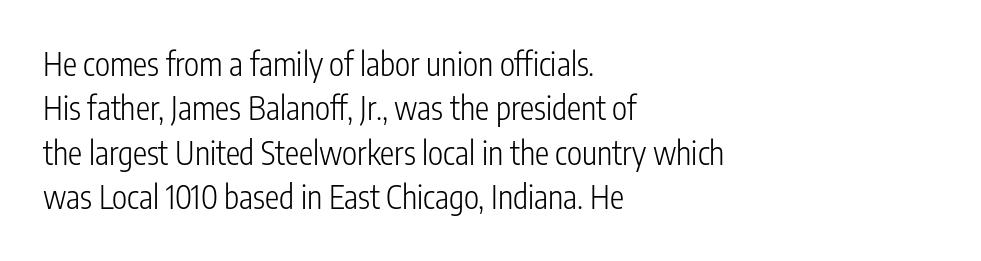
{"serif": "no", "italic": "no", "bold": "no", "weight": "light", "width": "condensed", "stroke_contrast": "low", "x_height": "medium", "monospaced": "no", "underline": "no", "align": "left", "line_spacing": "normal", "line_spacing_ratio": 1.39, "letter_spacing": "normal", "letter_spacing_em": 0.0, "glyph_px": 32}
